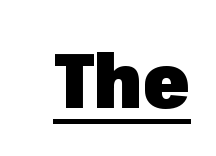
The image shows 76 px heavy sans-serif type, upright; set normal letter spacing, underlined; low stroke contrast and a medium x-height.
